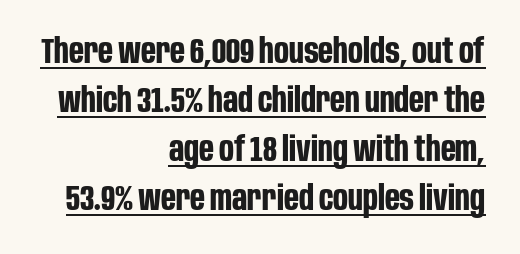
In terms of leading, this rendering sits right in the middle. Style check: upright. Standard letterfit; no display-style spreading of the glyphs. Short and long lines alike share a common ending point at right. Underlining? Definitely there.
